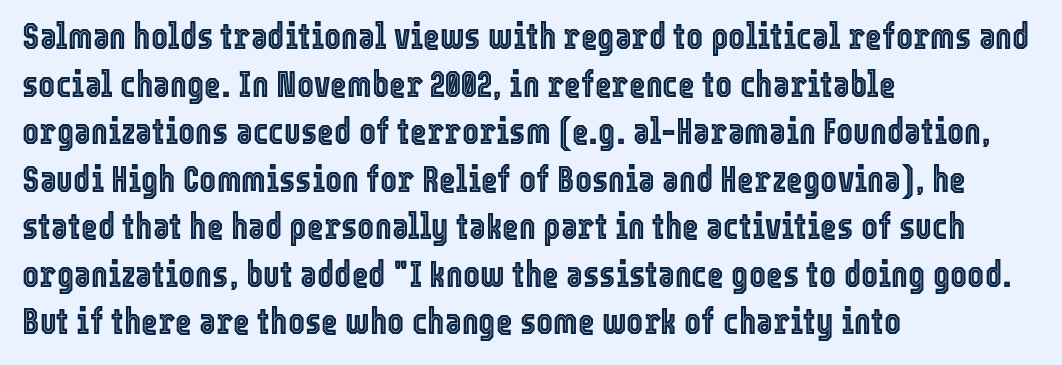
No extra tracking has been applied to these lines. One-word summary of the alignment: left. Bare-footed words on every line. Baseline-to-baseline distance is the conventional proportion of letter height. A typesetter would mark this as roman, not italic.
